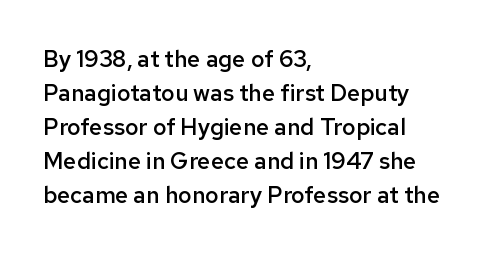
{"italic": "no", "bold": "semi", "underline": "no", "align": "left", "line_spacing": "normal", "line_spacing_ratio": 1.48, "letter_spacing": "normal", "letter_spacing_em": 0.0, "glyph_px": 23}
